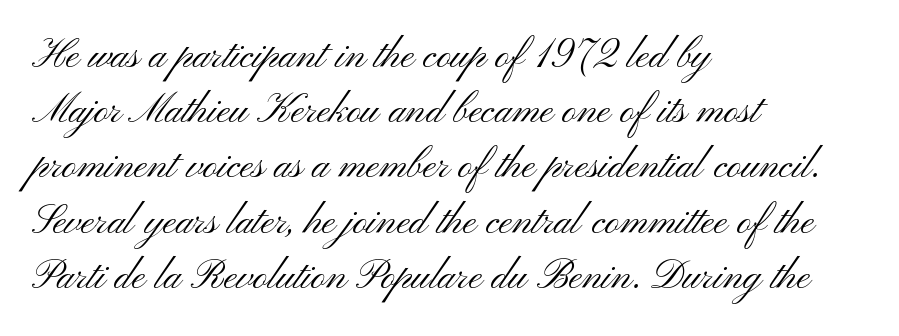
Q: Is the text bold? A: No.
Q: Is the text italic (slanted)? A: Yes.
Q: Is the typeface a serif or a sans-serif typeface? A: Sans-serif.
Q: Is the text underlined? A: No.
Q: How is the paragraph aligned? A: Left-aligned.
Q: Is the spacing between letters normal or unusually wide? A: Normal.
Q: Is the spacing between lines tight, normal or loose? A: Normal.
Q: Width (condensed, normal, or wide)? A: Wide.
Q: Stroke contrast? A: Medium.
Q: x-height? A: Small.
Q: Monospaced? A: No.
